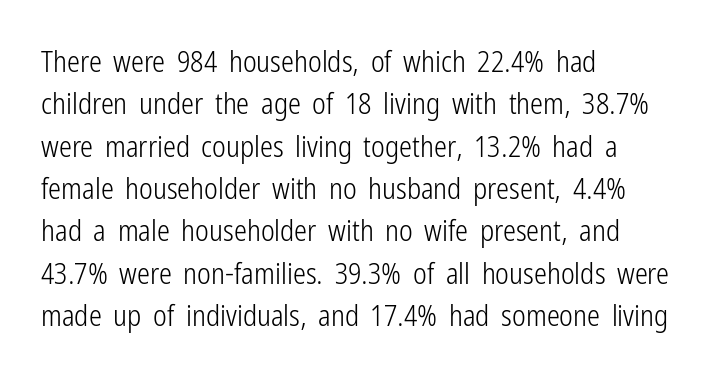
The image shows 29 px light, condensed sans-serif type, upright; set left-aligned, normal line spacing (1.46x), normal letter spacing, not underlined; low stroke contrast and a medium x-height.
